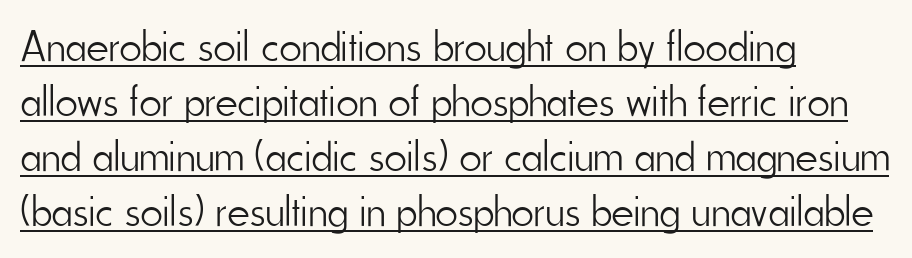
Q: Is the text bold? A: No.
Q: Is the text italic (slanted)? A: No, it is upright.
Q: Is the typeface a serif or a sans-serif typeface? A: Sans-serif.
Q: Is the text underlined? A: Yes.
Q: How is the paragraph aligned? A: Left-aligned.
Q: Is the spacing between letters normal or unusually wide? A: Normal.
Q: Is the spacing between lines tight, normal or loose? A: Normal.
Q: Width (condensed, normal, or wide)? A: Condensed.
Q: Stroke contrast? A: Low.
Q: x-height? A: Small.
Q: Monospaced? A: No.
